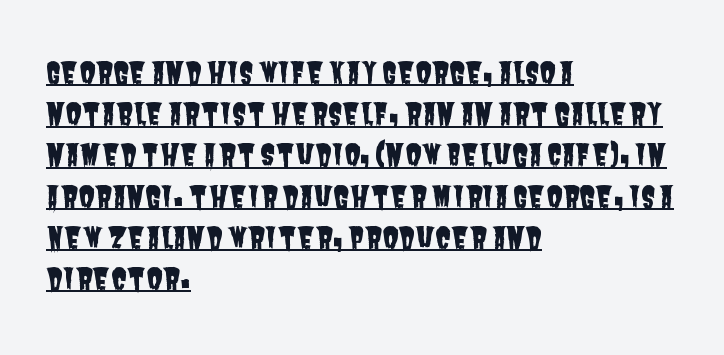
{"serif": "no", "width": "condensed", "stroke_contrast": "low", "x_height": "large", "monospaced": "no", "underline": "yes", "align": "left", "line_spacing": "normal", "line_spacing_ratio": 1.42, "letter_spacing": "normal", "letter_spacing_em": 0.0, "glyph_px": 29}
